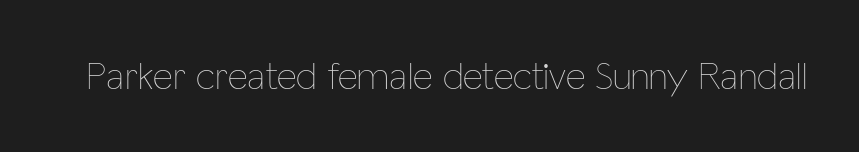
{"italic": "no", "bold": "no", "weight": "thin", "width": "condensed", "stroke_contrast": "low", "x_height": "medium", "monospaced": "no", "underline": "no", "letter_spacing": "normal", "letter_spacing_em": 0.0, "glyph_px": 39}
